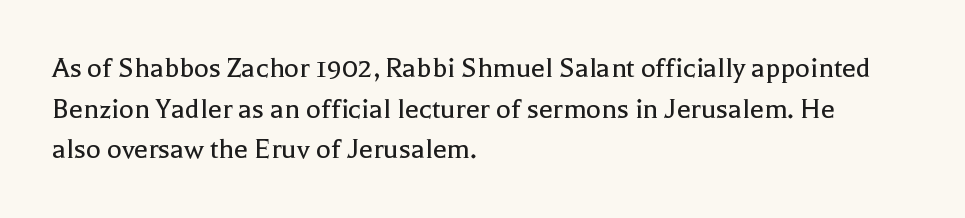
Each letter's strokes conclude with small projecting serifs. There is no visible air inserted between adjacent glyphs. One glance says typical: line gaps are just what's usual. The zone under the glyphs is completely vacant. This is the regular roman posture of the typeface.
